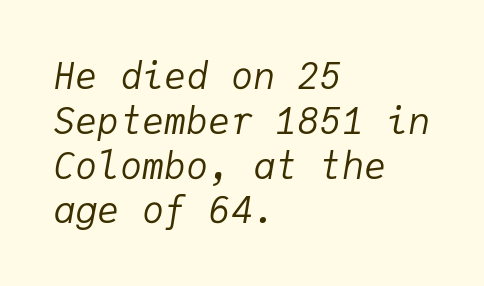
The image shows 37 px regular-weight type, italic (leaning right), monospaced; set left-aligned, line spacing 1.21x, normal letter spacing, not underlined; low stroke contrast and a medium x-height.
